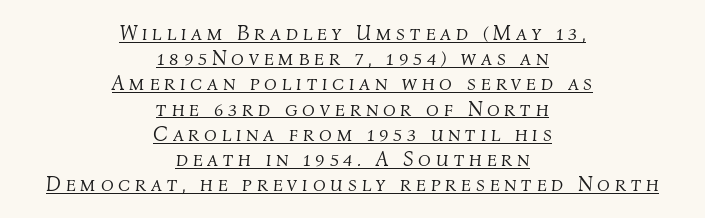
The weight would be labelled regular, book, light, or lighter still. The typesetter has applied underlining to the passage shown. The face used here has a pronounced slope to its letters. Line starts and ends both wander, symmetrically.
